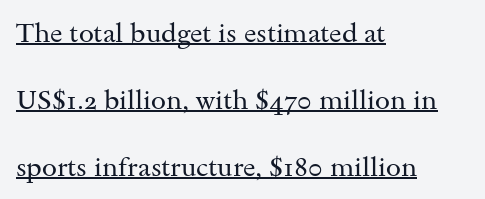
{"italic": "no", "bold": "no", "underline": "yes", "align": "left", "line_spacing": "loose", "line_spacing_ratio": 2.48, "letter_spacing": "normal", "letter_spacing_em": 0.0, "glyph_px": 27}
